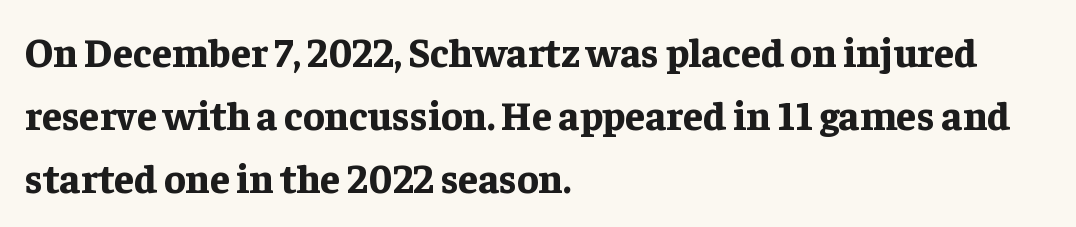
The image shows 40 px bold serif type, upright; set left-aligned, normal line spacing (1.57x), normal letter spacing, not underlined; low stroke contrast and a medium x-height.
